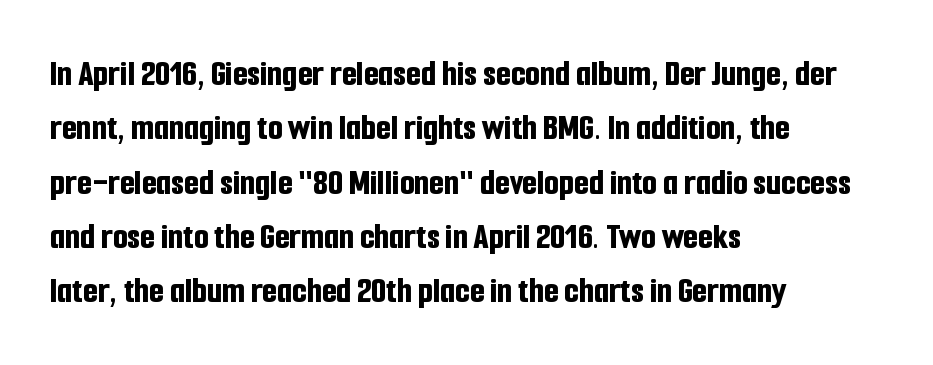
What stands out about the letter spacing? Nothing — it is the standard amount. Every character sits straight up, as roman type does. The strokes are fattened all the way to bold. Lines of text with bare space underneath. A typesetter would label this face a sans. Horizontally, the lines are justified to the leading edge only.
